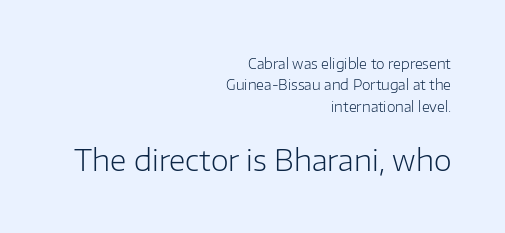
{"serif": "no", "italic": "no", "bold": "no", "weight": "light", "width": "normal", "stroke_contrast": "low", "x_height": "medium", "monospaced": "no", "underline": "no", "align": "right", "line_spacing": "normal", "line_spacing_ratio": 1.53, "letter_spacing": "normal", "letter_spacing_em": 0.0, "larger_block": "second", "size_ratio": 2.07, "glyph_px": 29}
